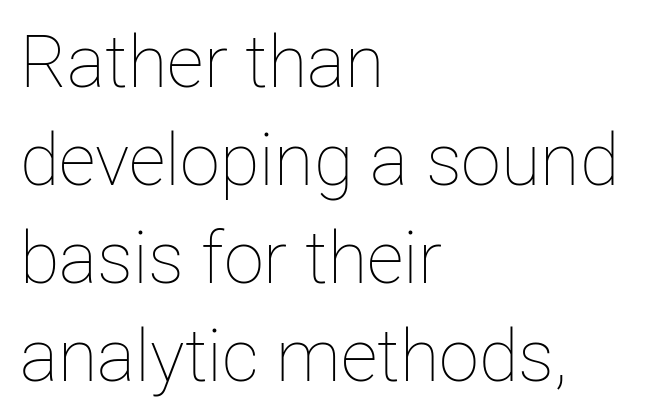
{"italic": "no", "bold": "no", "weight": "thin", "width": "normal", "stroke_contrast": "low", "x_height": "medium", "monospaced": "no", "underline": "no", "align": "left", "line_spacing": "normal", "line_spacing_ratio": 1.36, "letter_spacing": "normal", "letter_spacing_em": 0.0, "glyph_px": 72}
